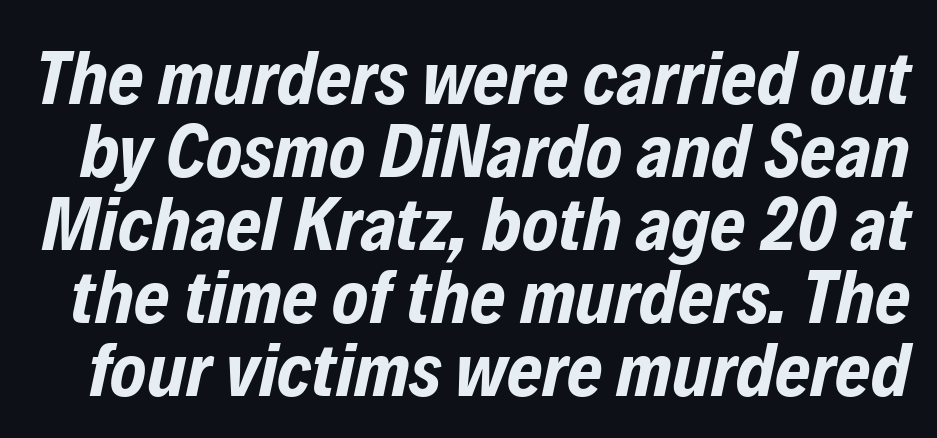
Q: Is the text bold? A: Yes.
Q: Is the text italic (slanted)? A: Yes, it leans right by about 12 degrees.
Q: Is the text underlined? A: No.
Q: Is the spacing between letters normal or unusually wide? A: Normal.
Q: Is the spacing between lines tight, normal or loose? A: Tight.
Q: Width (condensed, normal, or wide)? A: Condensed.
Q: Stroke contrast? A: Low.
Q: x-height? A: Medium.
Q: Monospaced? A: No.
